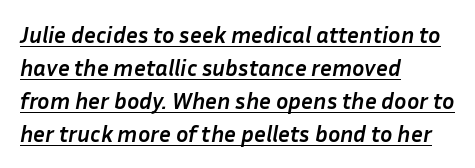
Alignment: flush left. What's the leading like? Ordinary, nothing unusual. A dark, heavy texture on the line: the type is bold. Designer's note — italics engaged. Glyph-to-glyph distance matches everyday printed text.
